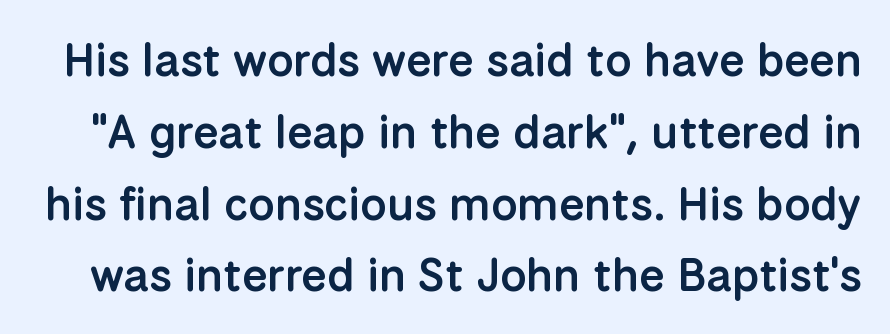
Descender tails drop into unmarked territory. Do the characters align in a grid? No, the font is proportional. Evenly set lines give the paragraph a standard silhouette. Caption: semibold face, moderately heavy strokes.
